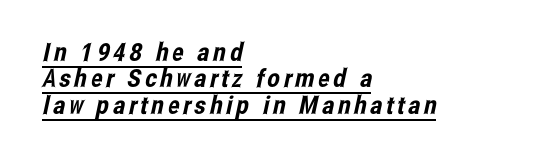
Q: Is the text underlined? A: Yes.
Q: How is the paragraph aligned? A: Left-aligned.
Q: Is the spacing between lines tight, normal or loose? A: Tight.
